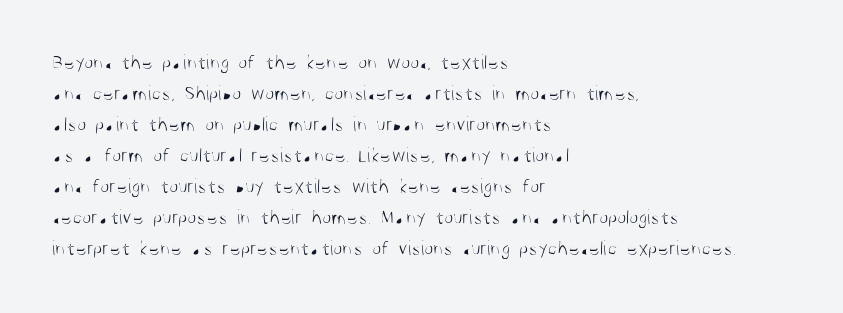
{"italic": "no", "bold": "no", "underline": "no", "align": "left", "line_spacing": "normal", "line_spacing_ratio": 1.48, "letter_spacing": "normal", "letter_spacing_em": 0.0, "glyph_px": 21}
